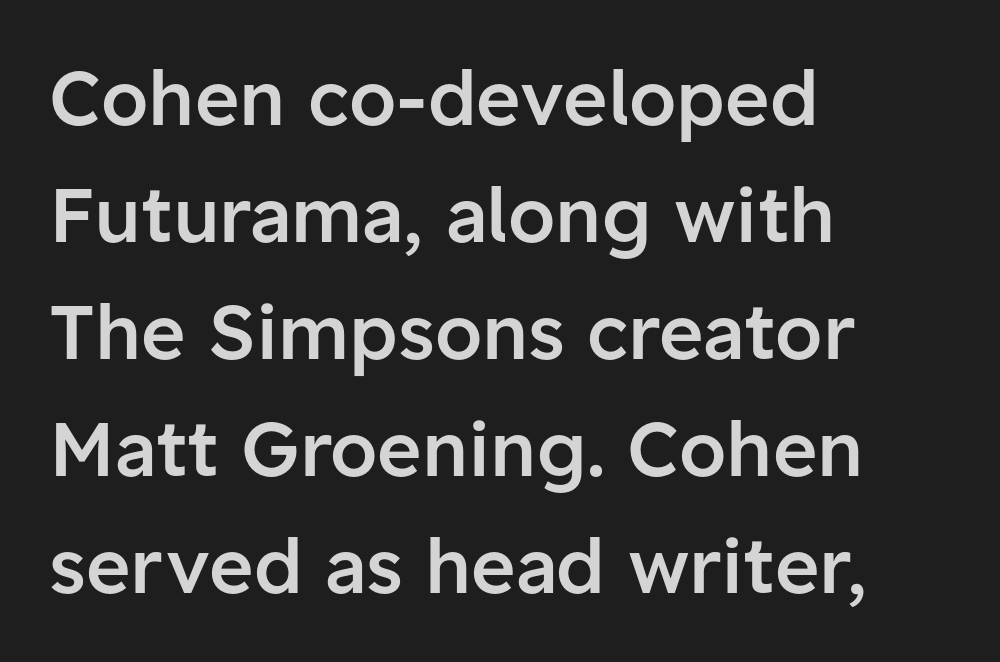
Q: Is the text bold? A: Semi-bold.
Q: Is the text italic (slanted)? A: No, it is upright.
Q: Is the typeface a serif or a sans-serif typeface? A: Sans-serif.
Q: Is the text underlined? A: No.
Q: How is the paragraph aligned? A: Left-aligned.
Q: Is the spacing between letters normal or unusually wide? A: Normal.
Q: Is the spacing between lines tight, normal or loose? A: Normal.
Q: Width (condensed, normal, or wide)? A: Normal.
Q: Stroke contrast? A: Low.
Q: x-height? A: Medium.
Q: Monospaced? A: No.
